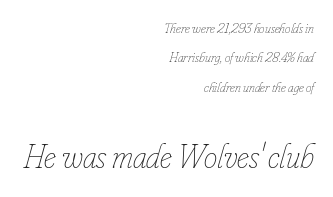
Q: Is the text bold? A: No.
Q: Is the text italic (slanted)? A: Yes, it leans right by about 16 degrees.
Q: Is the text underlined? A: No.
Q: How is the paragraph aligned? A: Right-aligned.
Q: Is the spacing between letters normal or unusually wide? A: Normal.
Q: Is the spacing between lines tight, normal or loose? A: Loose.
Q: Which block of text is set in a larger size, the first (top) or the second (bottom)? A: The second (bottom) one.
Q: Width (condensed, normal, or wide)? A: Condensed.
Q: Stroke contrast? A: Low.
Q: x-height? A: Small.
Q: Monospaced? A: No.
